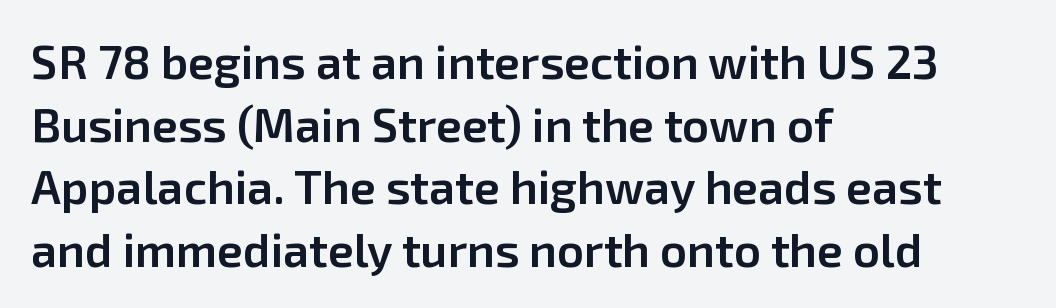
The image shows 47 px semibold sans-serif type, upright; set left-aligned, normal line spacing (1.33x), normal letter spacing, not underlined; low stroke contrast and a medium x-height.
